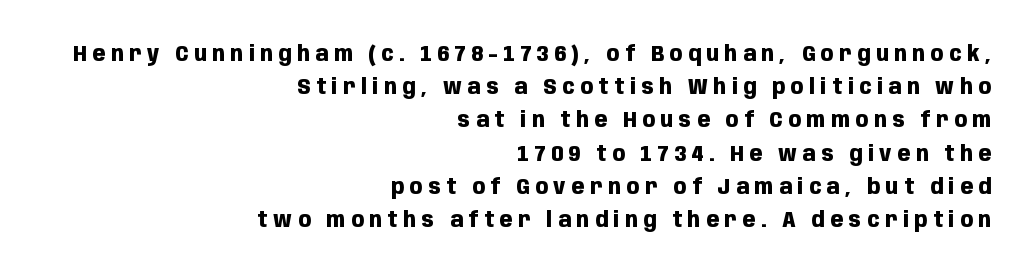
Q: Is the text bold? A: Yes.
Q: Is the text italic (slanted)? A: No, it is upright.
Q: Is the text underlined? A: No.
Q: How is the paragraph aligned? A: Right-aligned.
Q: Is the spacing between letters normal or unusually wide? A: Unusually wide.
Q: Is the spacing between lines tight, normal or loose? A: Normal.
